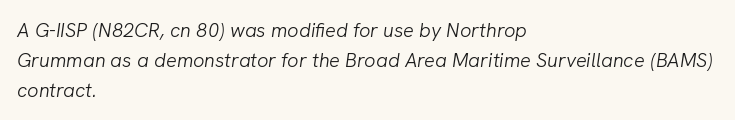
{"italic": "yes", "lean": "right", "slant_degrees": 8, "bold": "no", "underline": "no", "align": "left", "line_spacing": "normal", "line_spacing_ratio": 1.5, "letter_spacing": "normal", "letter_spacing_em": 0.0, "glyph_px": 20}
